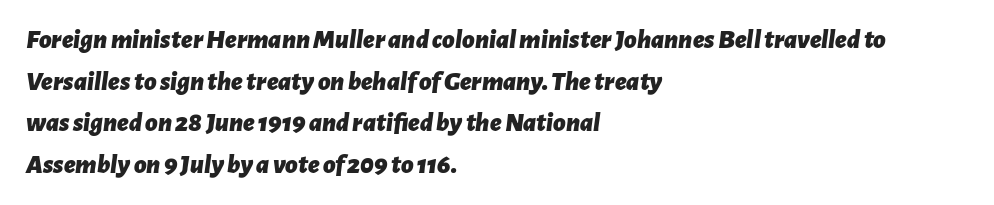
Q: Is the text bold? A: Yes.
Q: Is the text italic (slanted)? A: Yes, it leans right by about 7 degrees.
Q: Is the text underlined? A: No.
Q: How is the paragraph aligned? A: Left-aligned.
Q: Is the spacing between letters normal or unusually wide? A: Normal.
Q: Is the spacing between lines tight, normal or loose? A: Normal.
